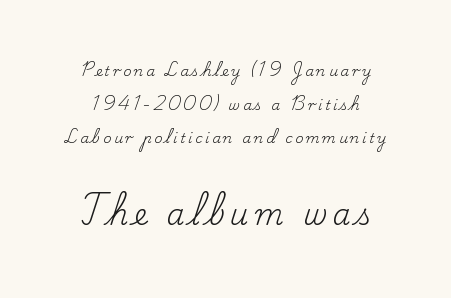
Scale increases going downward across the two blocks. Rows of type keep a wide berth in the vertical direction. The cut favours lightness, reaching ordinary text weight at its darkest.
